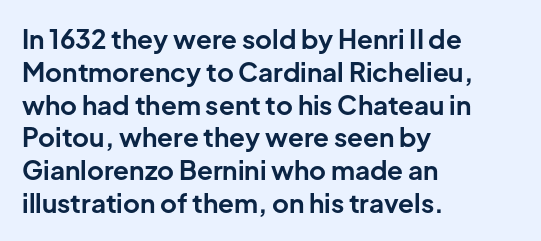
The image shows 26 px bold type, upright; set left-aligned, normal line spacing (1.26x), normal letter spacing, not underlined.
